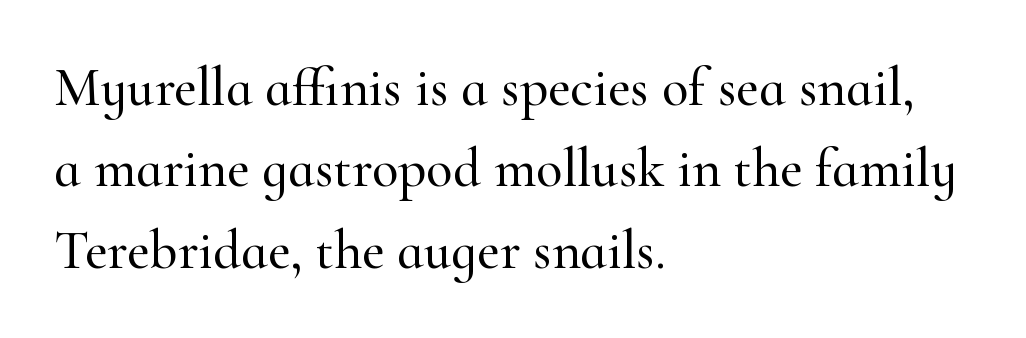
{"serif": "yes", "italic": "no", "width": "normal", "stroke_contrast": "high", "x_height": "small", "monospaced": "no", "underline": "no", "align": "left", "line_spacing": "normal", "line_spacing_ratio": 1.48, "letter_spacing": "normal", "letter_spacing_em": 0.0, "glyph_px": 55}
